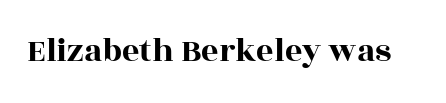
Q: Is the text italic (slanted)? A: No, it is upright.
Q: Is the typeface a serif or a sans-serif typeface? A: Serif.
Q: Is the text underlined? A: No.
Q: Is the spacing between letters normal or unusually wide? A: Normal.
Q: Width (condensed, normal, or wide)? A: Wide.
Q: x-height? A: Large.
Q: Monospaced? A: No.
